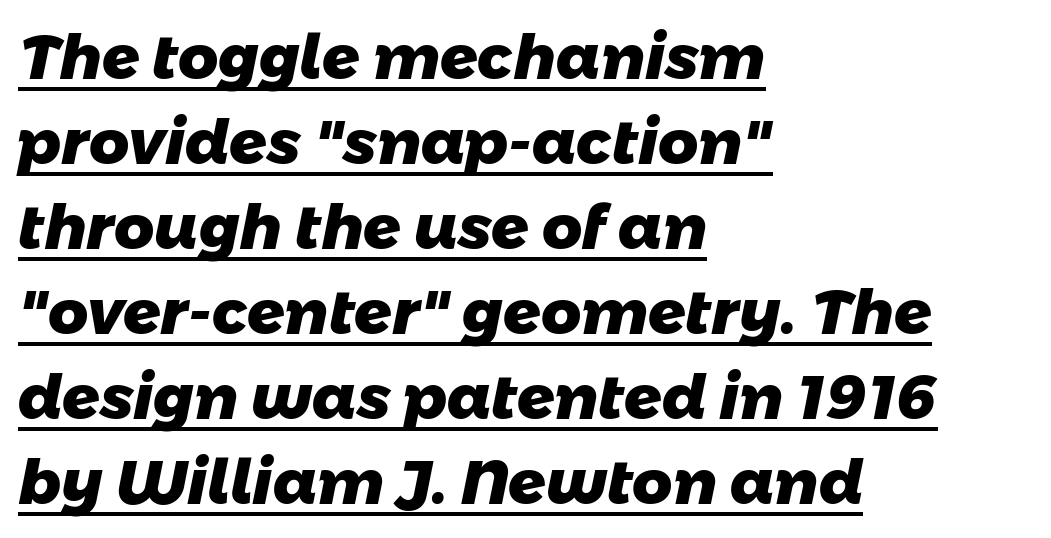
If you measured baseline to baseline, you'd find a middling distance. You can tell from the bare stems that sans-serif type was used. Leftover space on each line is placed entirely after the last word. Plenty of ink on the page — the face is bold. Looks like regular typesetting: each glyph gets only the width it needs. In designer terms, the underline attribute is active on this setting.
